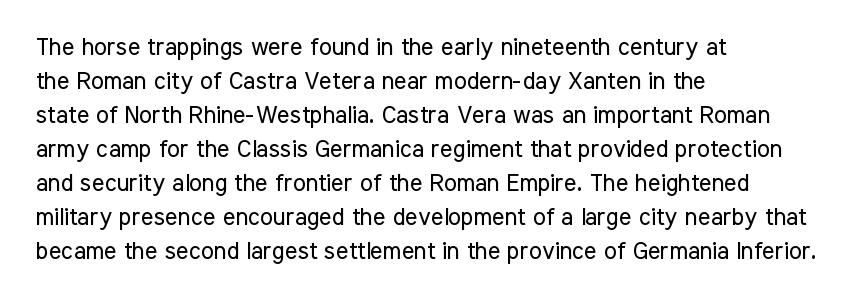
{"italic": "no", "bold": "no", "underline": "no", "align": "left", "line_spacing": "normal", "line_spacing_ratio": 1.42, "letter_spacing": "normal", "letter_spacing_em": 0.0, "glyph_px": 24}
